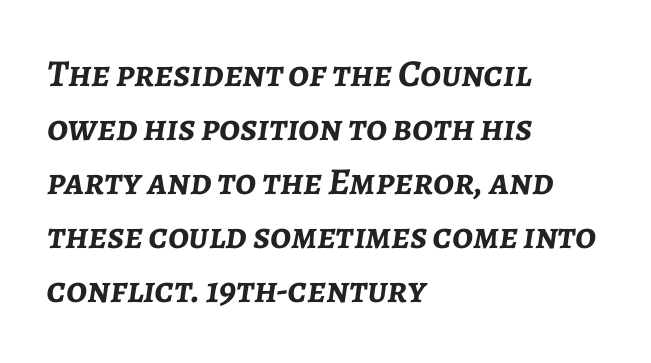
{"italic": "yes", "lean": "right", "slant_degrees": 7, "bold": "yes", "weight": "semibold", "width": "normal", "stroke_contrast": "low", "x_height": "medium", "monospaced": "no", "underline": "no", "align": "left", "line_spacing": "normal", "line_spacing_ratio": 1.42, "letter_spacing": "normal", "letter_spacing_em": 0.0, "glyph_px": 38}
